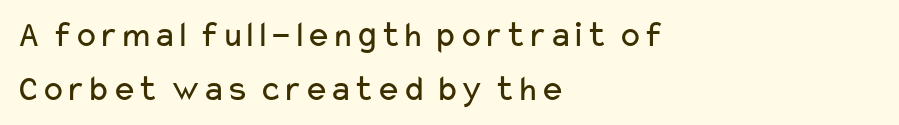
{"serif": "no", "italic": "no", "bold": "no", "weight": "regular", "width": "wide", "stroke_contrast": "low", "x_height": "medium", "monospaced": "no", "underline": "no", "align": "left", "line_spacing": "normal", "line_spacing_ratio": 1.46, "letter_spacing": "normal", "letter_spacing_em": 0.0, "glyph_px": 37}
